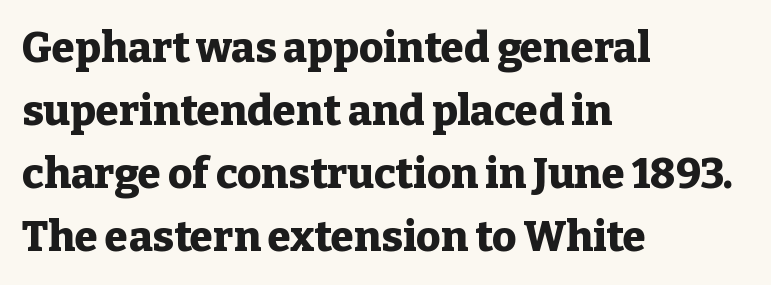
A typesetter would call this proportional, since set widths differ per character. Underlining? Definitely not there. Each letter's strokes conclude with small projecting serifs. Designer's note — italics off, roman on. These lines sit exactly where default settings would place them.
